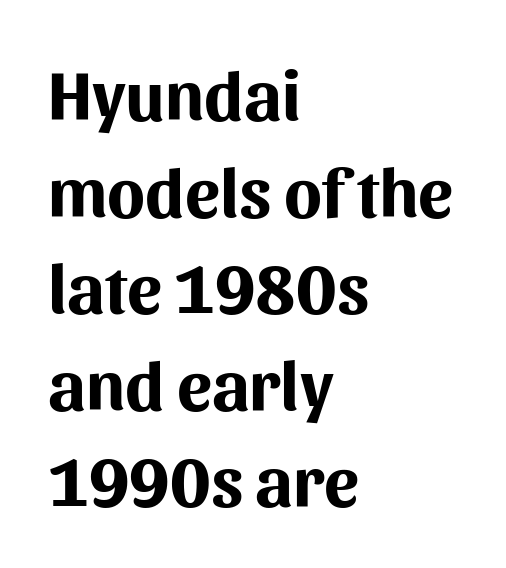
The image shows 70 px bold sans-serif type, upright; set left-aligned, normal line spacing (1.38x), normal letter spacing, not underlined; medium stroke contrast and a medium x-height.
